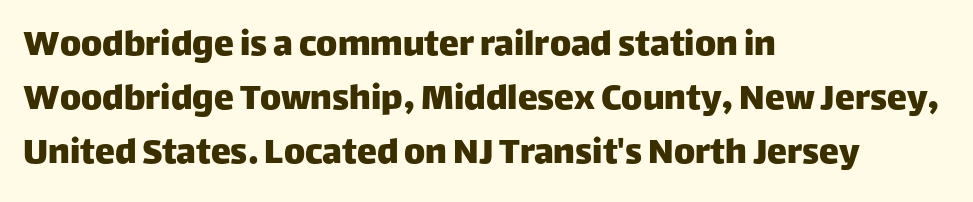
The image shows 40 px sans-serif type, upright; set left-aligned, normal line spacing (1.35x), normal letter spacing, not underlined; low stroke contrast and a large x-height.
